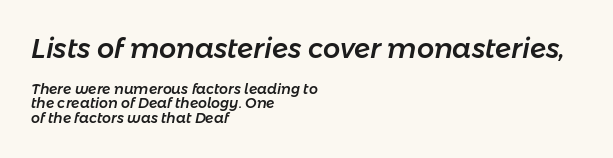
Is the lower block the larger one? No — the upper block carries the bigger type. Only glyphs here, with clear space below each row. Interline gaps are noticeably narrow in this sample. Reading down the block, your eye returns to a fixed left position each line. Tracking here is standard; glyphs follow each other at the usual distance. Italic: yes, the glyphs are oblique.
